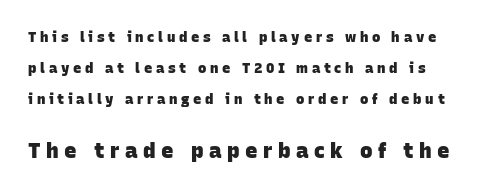
{"bold": "yes", "underline": "no", "line_spacing": "loose", "line_spacing_ratio": 2.22, "letter_spacing": "wide", "letter_spacing_em": 0.26, "larger_block": "second", "size_ratio": 1.5, "glyph_px": 21}
